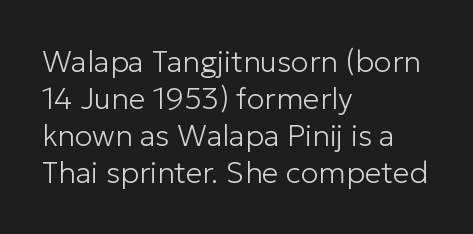
The image shows 30 px light sans-serif type, upright; set left-aligned, line spacing 1.23x, normal letter spacing, not underlined; low stroke contrast and a medium x-height.
